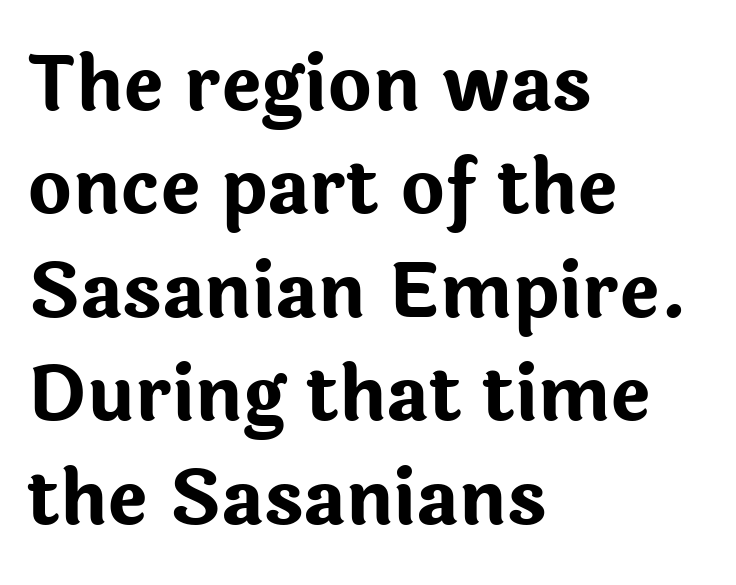
{"serif": "no", "italic": "no", "bold": "yes", "weight": "bold", "width": "normal", "stroke_contrast": "low", "x_height": "medium", "monospaced": "no", "underline": "no", "align": "left", "line_spacing": "normal", "line_spacing_ratio": 1.38, "letter_spacing": "normal", "letter_spacing_em": 0.0, "glyph_px": 75}
